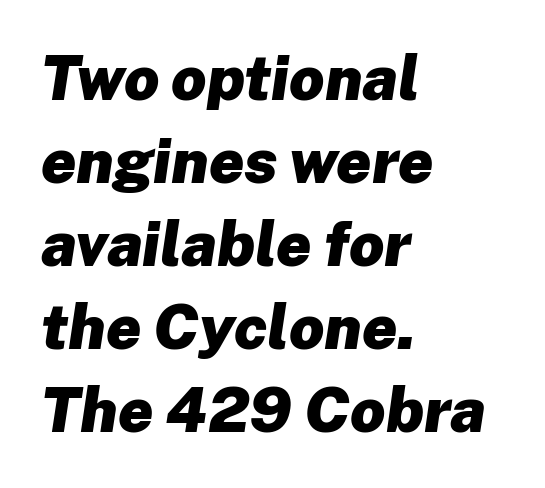
Q: Is the text bold? A: Yes.
Q: Is the text italic (slanted)? A: Yes, it leans right by about 8 degrees.
Q: Is the text underlined? A: No.
Q: How is the paragraph aligned? A: Left-aligned.
Q: Is the spacing between letters normal or unusually wide? A: Normal.
Q: Is the spacing between lines tight, normal or loose? A: Normal.
Q: Width (condensed, normal, or wide)? A: Normal.
Q: Stroke contrast? A: Low.
Q: x-height? A: Medium.
Q: Monospaced? A: No.
